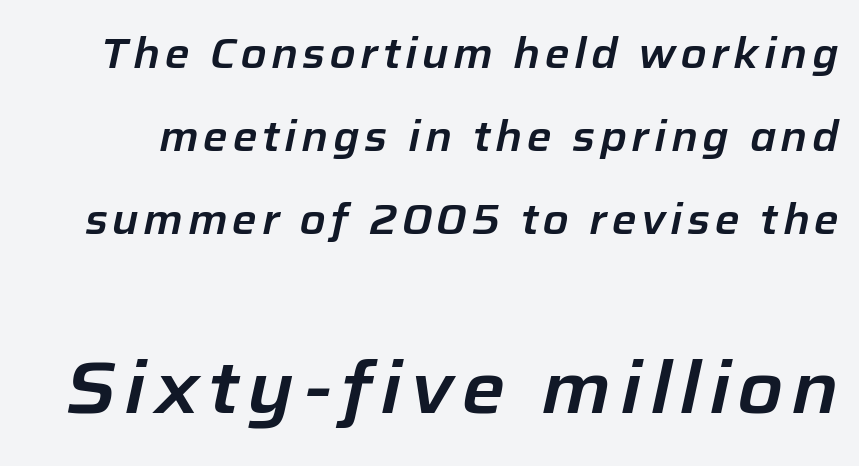
Q: Is the text italic (slanted)? A: Yes, it leans right by about 12 degrees.
Q: Is the text underlined? A: No.
Q: Is the spacing between lines tight, normal or loose? A: Loose.
Q: Which block of text is set in a larger size, the first (top) or the second (bottom)? A: The second (bottom) one.
Q: Width (condensed, normal, or wide)? A: Normal.
Q: Stroke contrast? A: Low.
Q: x-height? A: Medium.
Q: Monospaced? A: No.
